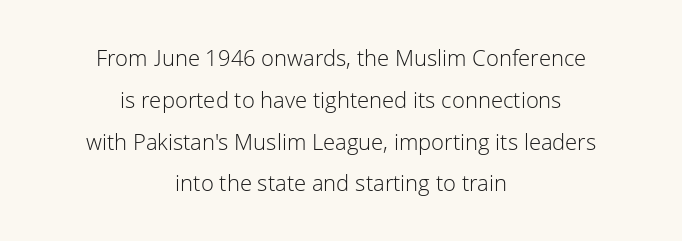
The space directly below the letters is spotless. A typesetter would call this leading open, well beyond the default. The letterforms sit at book weight or below. A typesetter would mark this as roman, not italic.
